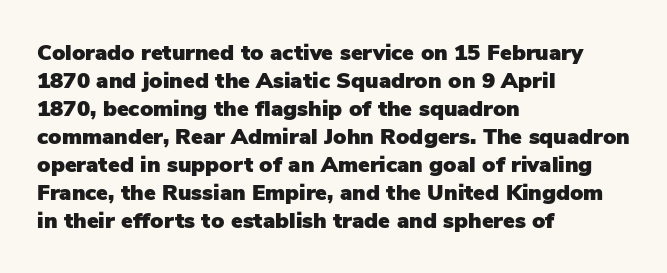
The image shows 22 px text type, upright; set left-aligned, normal line spacing (1.27x), normal letter spacing, not underlined.
